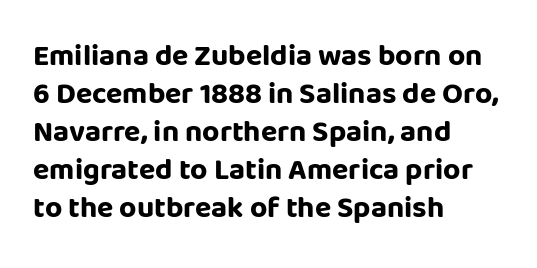
The image shows 30 px bold sans-serif type, upright; set left-aligned, normal line spacing (1.27x), normal letter spacing, not underlined; low stroke contrast and a large x-height.
